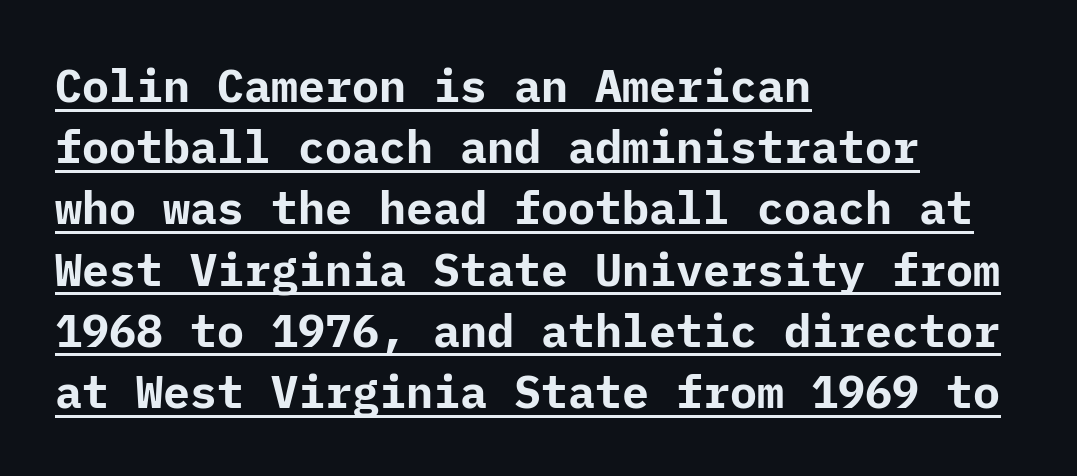
Q: Is the text bold? A: Yes.
Q: Is the text italic (slanted)? A: No, it is upright.
Q: Is the typeface a serif or a sans-serif typeface? A: Sans-serif.
Q: Is the text underlined? A: Yes.
Q: How is the paragraph aligned? A: Left-aligned.
Q: Is the spacing between letters normal or unusually wide? A: Normal.
Q: Is the spacing between lines tight, normal or loose? A: Normal.
Q: Width (condensed, normal, or wide)? A: Normal.
Q: Stroke contrast? A: Low.
Q: x-height? A: Medium.
